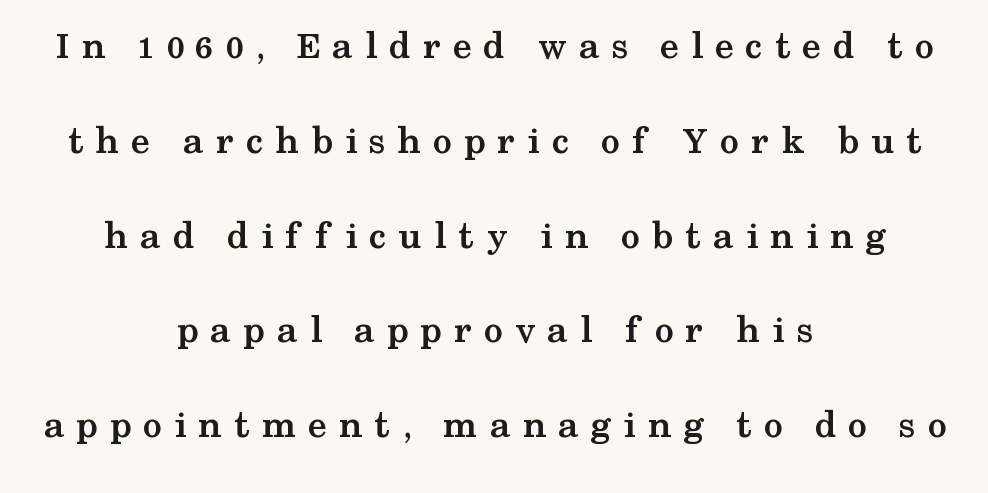
The image shows 39 px semibold, wide serif type, upright; set centered, loose line spacing (2.43x), unusually wide letter spacing (+0.3 em), not underlined; medium stroke contrast and a medium x-height.
